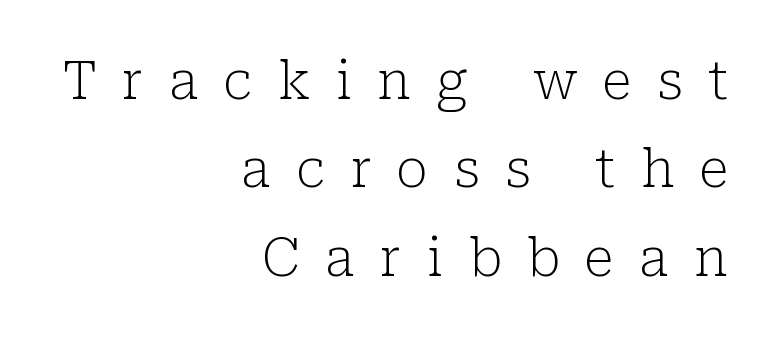
The image shows 52 px light serif type, upright; set right-aligned, normal line spacing (1.7x), unusually wide letter spacing (+0.49 em), not underlined; low stroke contrast and a medium x-height.
